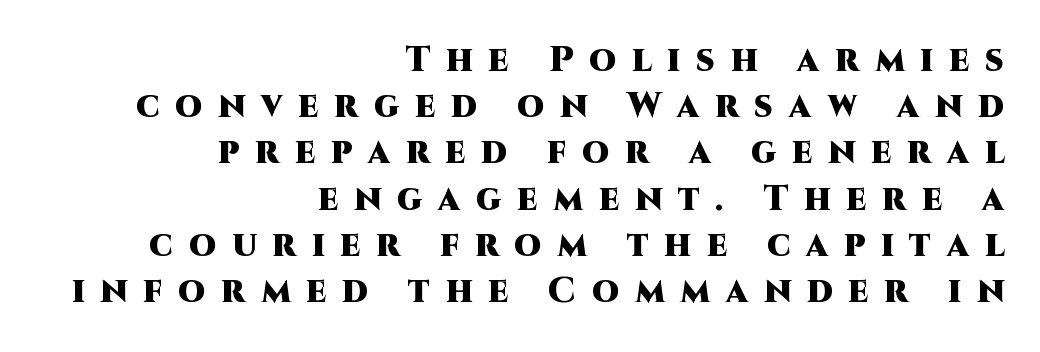
Q: Is the text bold? A: Yes.
Q: Is the text italic (slanted)? A: No, it is upright.
Q: Is the typeface a serif or a sans-serif typeface? A: Sans-serif.
Q: Is the text underlined? A: No.
Q: How is the paragraph aligned? A: Right-aligned.
Q: Is the spacing between letters normal or unusually wide? A: Unusually wide.
Q: Is the spacing between lines tight, normal or loose? A: Normal.
Q: Width (condensed, normal, or wide)? A: Normal.
Q: Stroke contrast? A: High.
Q: x-height? A: Large.
Q: Monospaced? A: No.
